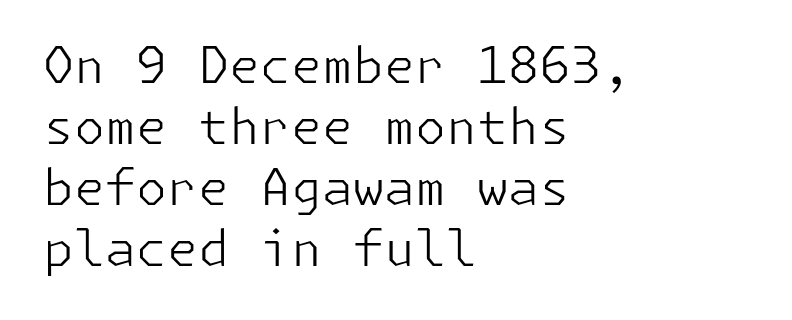
Look at the bottom of the vertical strokes: they stop flat, with no serifs. The space beneath each line is pristine and unruled. The horizontal fit of the characters is conventional and even. You can tell it's not italic because the verticals are truly vertical.
